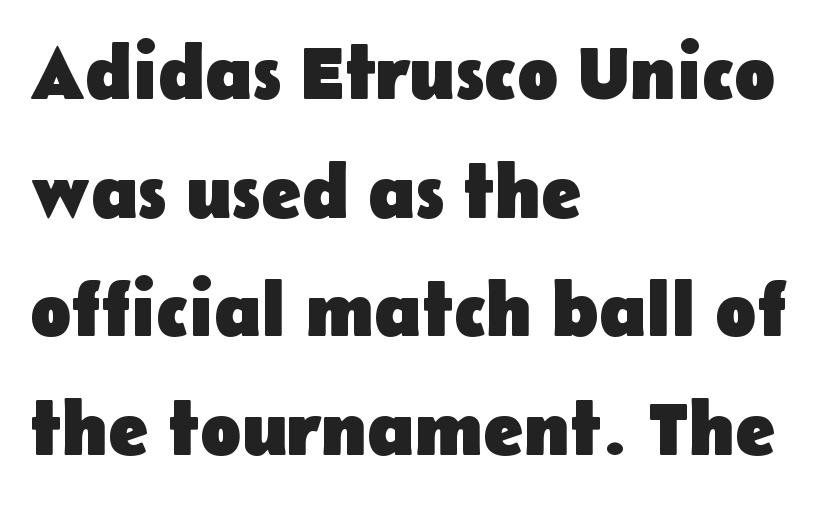
This rendering uses left alignment, leaving the right contour irregular. Is the type bold? Yes — the strokes are clearly thick and heavy. The zone under the glyphs is completely vacant. A typesetter would call this leading conventional body-copy spacing. The axis of the letterforms is exactly vertical.
